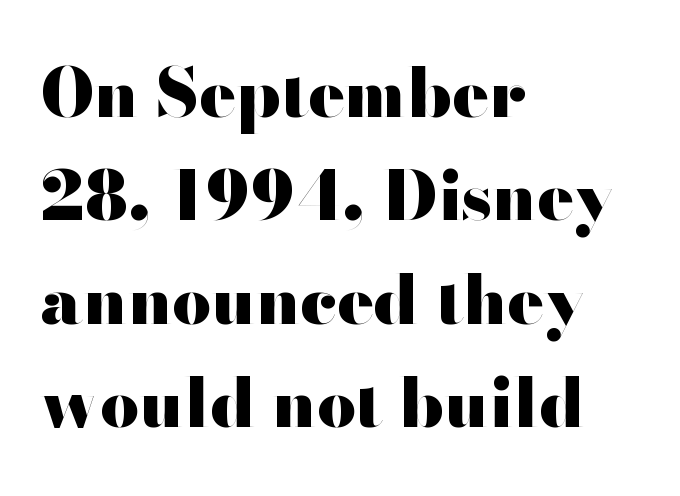
{"serif": "no", "italic": "no", "bold": "yes", "weight": "heavy", "width": "wide", "stroke_contrast": "high", "x_height": "small", "monospaced": "no", "underline": "no", "align": "left", "line_spacing": "normal", "line_spacing_ratio": 1.52, "letter_spacing": "normal", "letter_spacing_em": 0.0, "glyph_px": 68}
